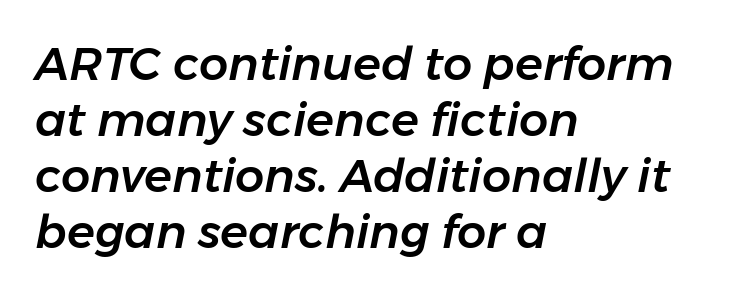
Q: Is the text italic (slanted)? A: Yes, it leans right by about 11 degrees.
Q: Is the text underlined? A: No.
Q: How is the paragraph aligned? A: Left-aligned.
Q: Is the spacing between letters normal or unusually wide? A: Normal.
Q: Width (condensed, normal, or wide)? A: Normal.
Q: Stroke contrast? A: Low.
Q: x-height? A: Medium.
Q: Monospaced? A: No.
